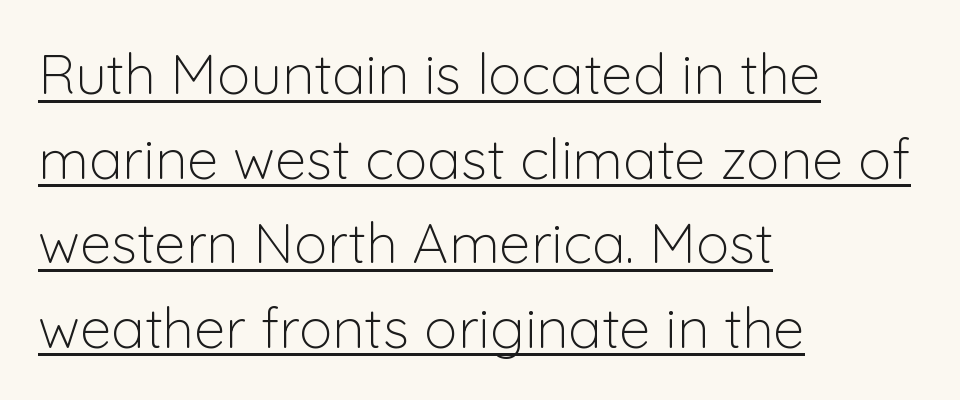
{"serif": "no", "italic": "no", "bold": "no", "weight": "light", "width": "normal", "stroke_contrast": "low", "x_height": "medium", "monospaced": "no", "underline": "yes", "align": "left", "line_spacing": "normal", "line_spacing_ratio": 1.51, "letter_spacing": "normal", "letter_spacing_em": 0.0, "glyph_px": 56}
